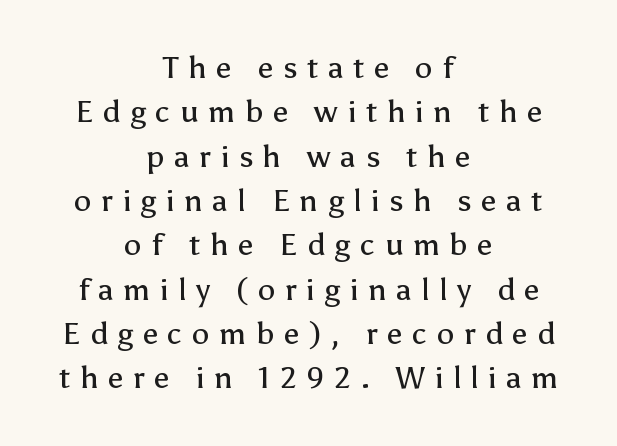
The image shows 31 px regular-weight sans-serif type, upright; set centered, normal line spacing (1.43x), unusually wide letter spacing (+0.31 em), not underlined; low stroke contrast and a medium x-height.
